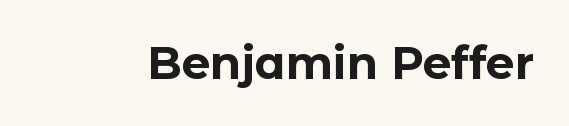
Students, note that the glyphs here touch the page at normal intervals. Varying glyph widths throughout — classic text-font behaviour. Typographically, this falls in the sans-serif category. Thick stems and heavy bowls — unmistakably bold. The letters stand straight up with perfectly vertical stems. The zone under the glyphs is completely vacant.
